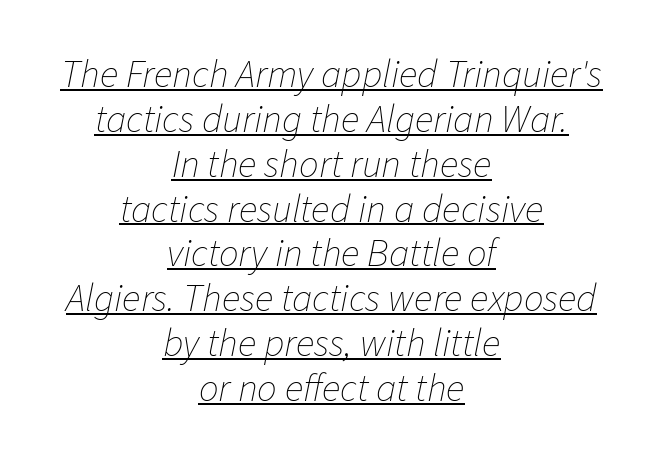
The image shows 39 px thin type, italic (leaning right); set centered, tight line spacing (1.15x), normal letter spacing, underlined; low stroke contrast and a medium x-height.
